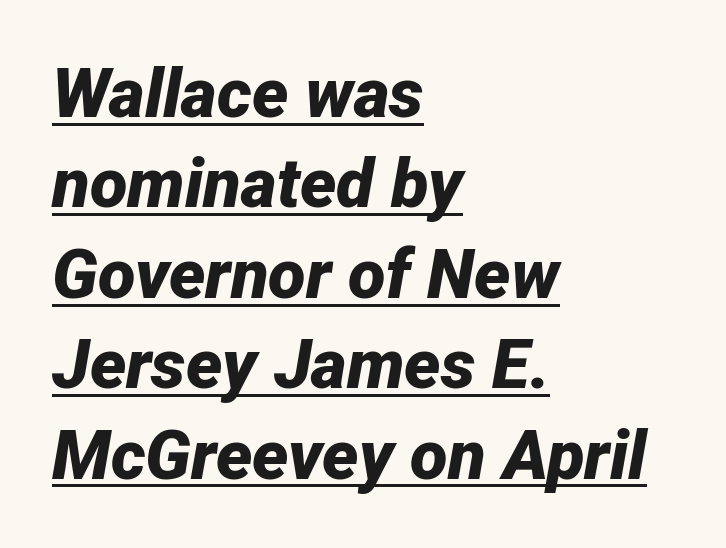
Q: Is the text bold? A: Yes.
Q: Is the text italic (slanted)? A: Yes, it leans right by about 12 degrees.
Q: Is the text underlined? A: Yes.
Q: How is the paragraph aligned? A: Left-aligned.
Q: Is the spacing between letters normal or unusually wide? A: Normal.
Q: Is the spacing between lines tight, normal or loose? A: Normal.
Q: Width (condensed, normal, or wide)? A: Normal.
Q: Stroke contrast? A: Low.
Q: x-height? A: Medium.
Q: Monospaced? A: No.
